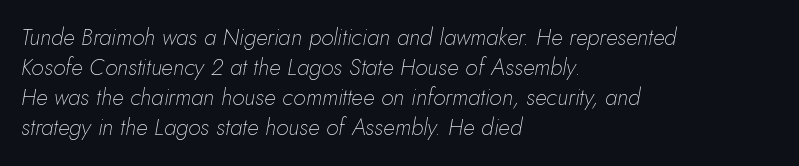
{"italic": "yes", "lean": "right", "slant_degrees": 10, "bold": "no", "underline": "no", "align": "left", "line_spacing": "normal", "line_spacing_ratio": 1.31, "letter_spacing": "normal", "letter_spacing_em": 0.0, "glyph_px": 23}
